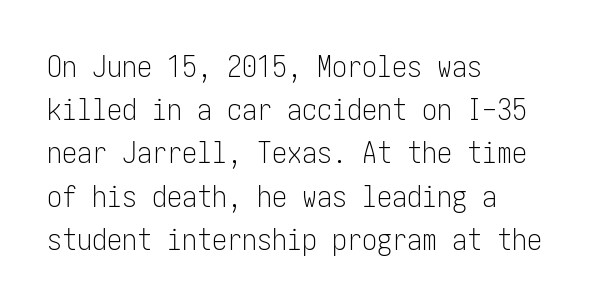
The image shows 30 px light, condensed sans-serif type, upright; set left-aligned, normal line spacing (1.44x), normal letter spacing, not underlined; low stroke contrast and a medium x-height.
